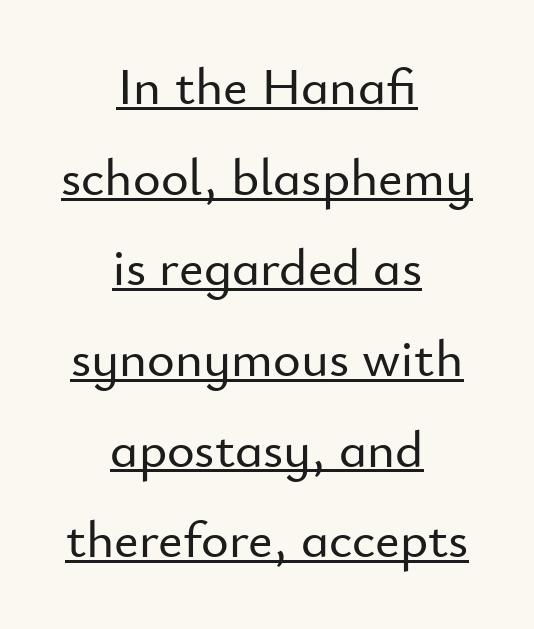
Rendered with straight, roman letterforms. The whitespace from short lines is split evenly between both sides. Spacing verdict: proportional, widths tailored to each character. Is this a sans? Yes — the strokes have no serifs. Honestly, the underline is the first thing you notice here.
